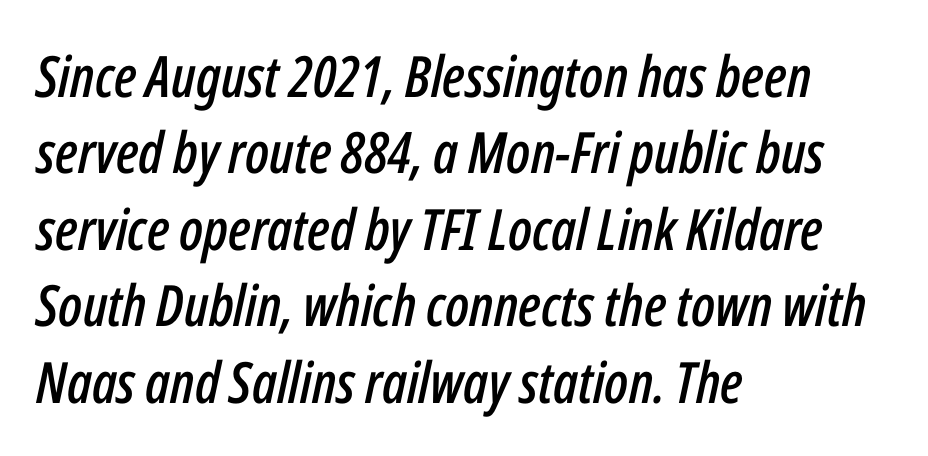
Q: Is the text italic (slanted)? A: Yes, it leans right by about 12 degrees.
Q: Is the text underlined? A: No.
Q: How is the paragraph aligned? A: Left-aligned.
Q: Is the spacing between letters normal or unusually wide? A: Normal.
Q: Is the spacing between lines tight, normal or loose? A: Normal.
Q: Width (condensed, normal, or wide)? A: Condensed.
Q: Stroke contrast? A: Low.
Q: x-height? A: Medium.
Q: Monospaced? A: No.
